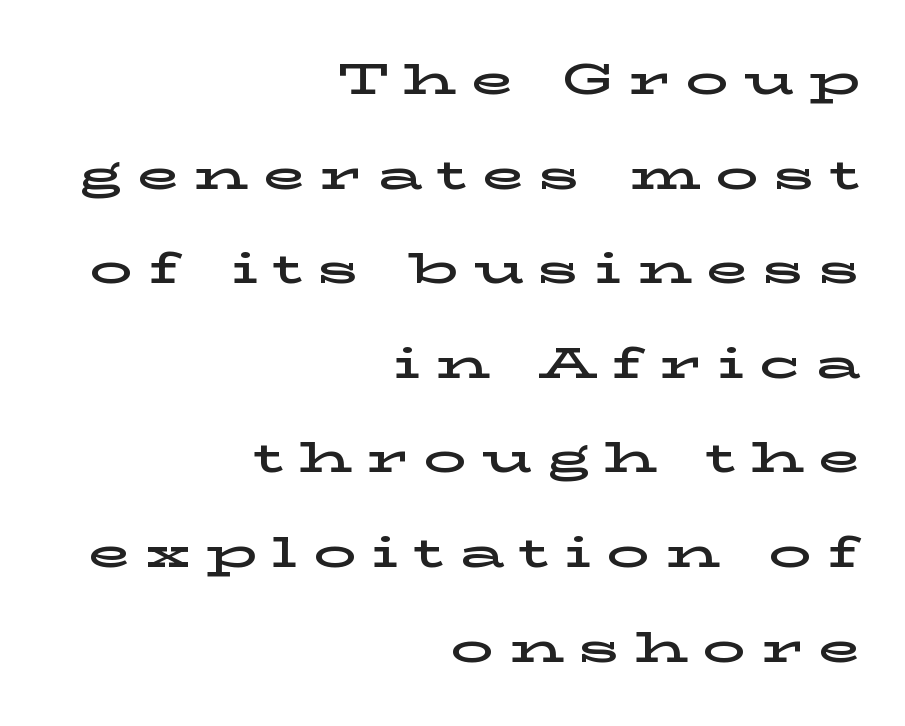
Here the designer chose a conventional face with non-uniform glyph widths. Horizontal bands of white between lines are thick stripes. Every stem runs plumb, perpendicular to the baseline. These lines are set flush right with a ragged left edge. Check under the words: just untouched page.
